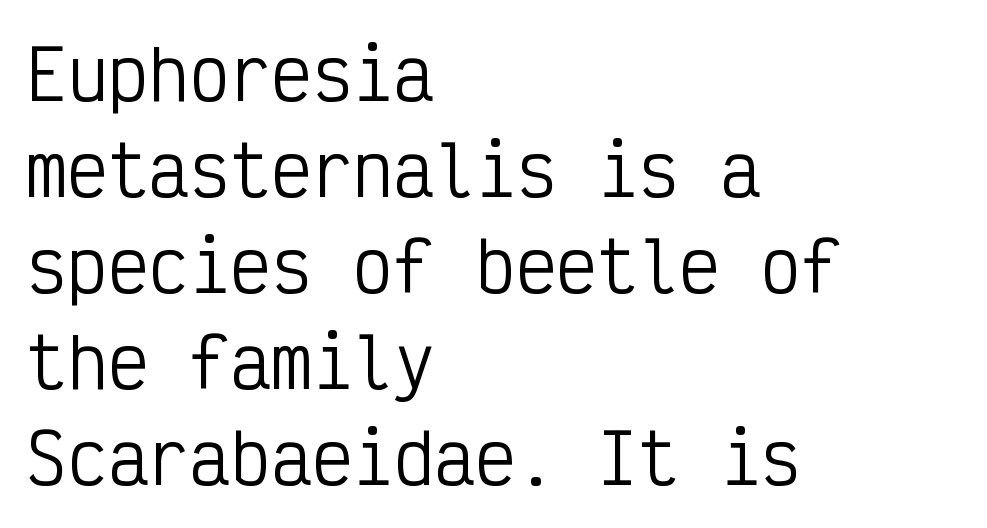
Q: Is the text bold? A: No.
Q: Is the text italic (slanted)? A: No, it is upright.
Q: Is the typeface a serif or a sans-serif typeface? A: Sans-serif.
Q: Is the text underlined? A: No.
Q: How is the paragraph aligned? A: Left-aligned.
Q: Is the spacing between letters normal or unusually wide? A: Normal.
Q: Is the spacing between lines tight, normal or loose? A: Normal.
Q: Width (condensed, normal, or wide)? A: Condensed.
Q: Stroke contrast? A: Low.
Q: x-height? A: Medium.
Q: Monospaced? A: Yes.
